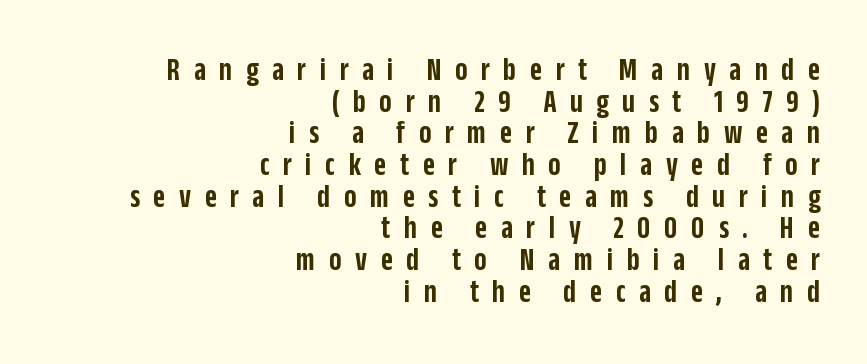
Q: Is the text bold? A: Semi-bold.
Q: Is the text italic (slanted)? A: No, it is upright.
Q: Is the typeface a serif or a sans-serif typeface? A: Sans-serif.
Q: Is the text underlined? A: No.
Q: How is the paragraph aligned? A: Right-aligned.
Q: Is the spacing between letters normal or unusually wide? A: Unusually wide.
Q: Is the spacing between lines tight, normal or loose? A: Tight.
Q: Width (condensed, normal, or wide)? A: Condensed.
Q: Stroke contrast? A: Low.
Q: x-height? A: Large.
Q: Monospaced? A: No.
